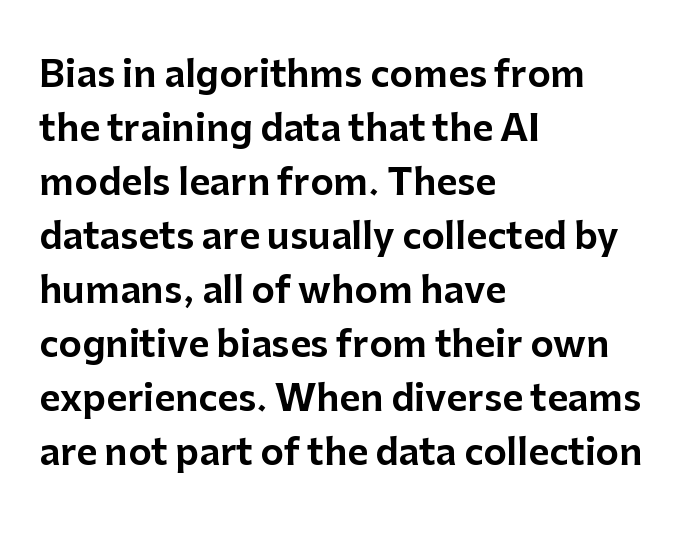
Q: Is the text italic (slanted)? A: No, it is upright.
Q: Is the typeface a serif or a sans-serif typeface? A: Sans-serif.
Q: Is the text underlined? A: No.
Q: How is the paragraph aligned? A: Left-aligned.
Q: Is the spacing between letters normal or unusually wide? A: Normal.
Q: Is the spacing between lines tight, normal or loose? A: Normal.
Q: Width (condensed, normal, or wide)? A: Normal.
Q: Stroke contrast? A: Low.
Q: x-height? A: Medium.
Q: Monospaced? A: No.
